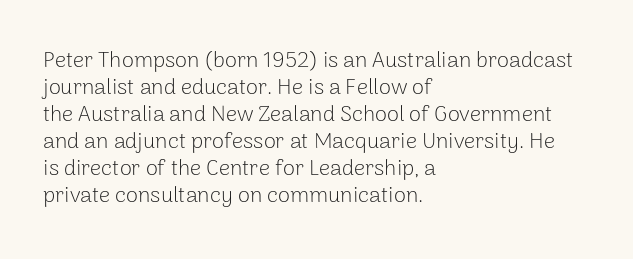
Beneath every word, the page is bare. The lettering holds an erect, upright posture throughout. Caption: face not bold, strokes unweighted. The gaps between neighbouring characters are ordinary and unremarkable.
